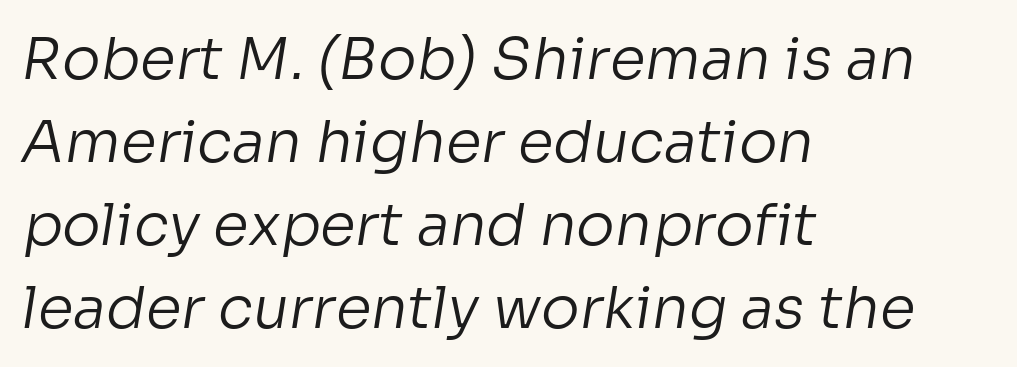
The image shows 58 px regular-weight sans-serif type; set left-aligned, normal line spacing (1.43x), normal letter spacing, not underlined; low stroke contrast and a medium x-height.
